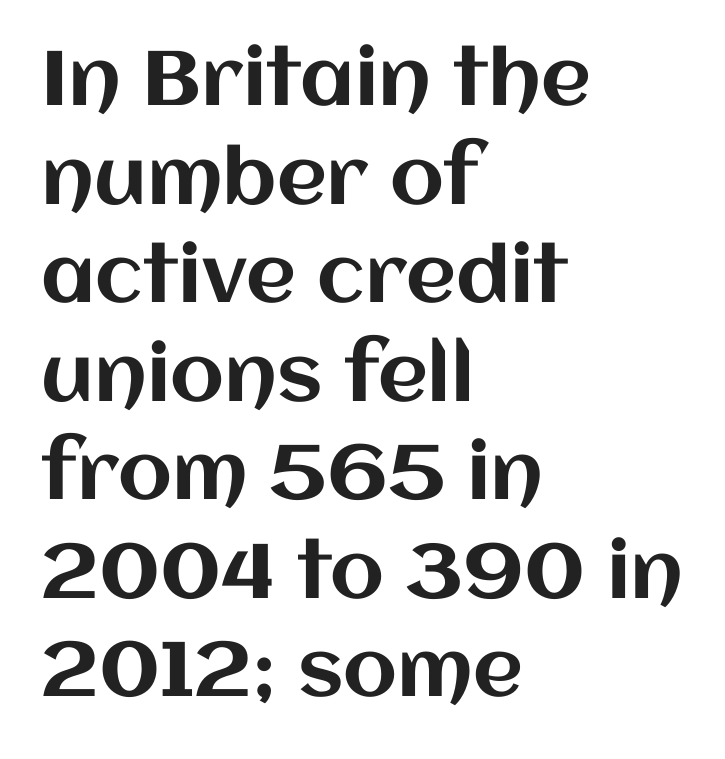
The image shows 77 px text type, upright; set left-aligned, normal line spacing (1.28x), normal letter spacing, not underlined; medium stroke contrast and a large x-height.
